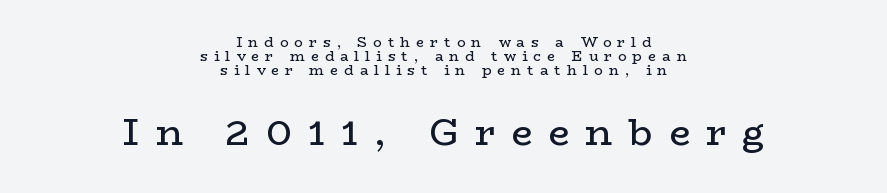
Q: Is the text bold? A: No.
Q: Is the text italic (slanted)? A: No, it is upright.
Q: Is the typeface a serif or a sans-serif typeface? A: Serif.
Q: Is the text underlined? A: No.
Q: How is the paragraph aligned? A: Centered.
Q: Is the spacing between letters normal or unusually wide? A: Unusually wide.
Q: Is the spacing between lines tight, normal or loose? A: Tight.
Q: Which block of text is set in a larger size, the first (top) or the second (bottom)? A: The second (bottom) one.
Q: Width (condensed, normal, or wide)? A: Wide.
Q: Stroke contrast? A: Low.
Q: x-height? A: Medium.
Q: Monospaced? A: No.
